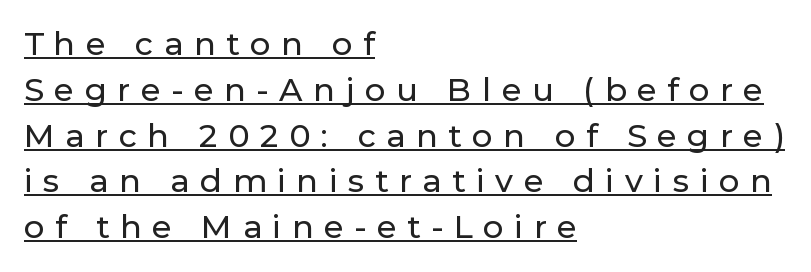
Q: Is the text italic (slanted)? A: No, it is upright.
Q: Is the typeface a serif or a sans-serif typeface? A: Sans-serif.
Q: Is the text underlined? A: Yes.
Q: How is the paragraph aligned? A: Left-aligned.
Q: Is the spacing between letters normal or unusually wide? A: Unusually wide.
Q: Is the spacing between lines tight, normal or loose? A: Normal.
Q: Width (condensed, normal, or wide)? A: Normal.
Q: Stroke contrast? A: Low.
Q: x-height? A: Medium.
Q: Monospaced? A: No.
